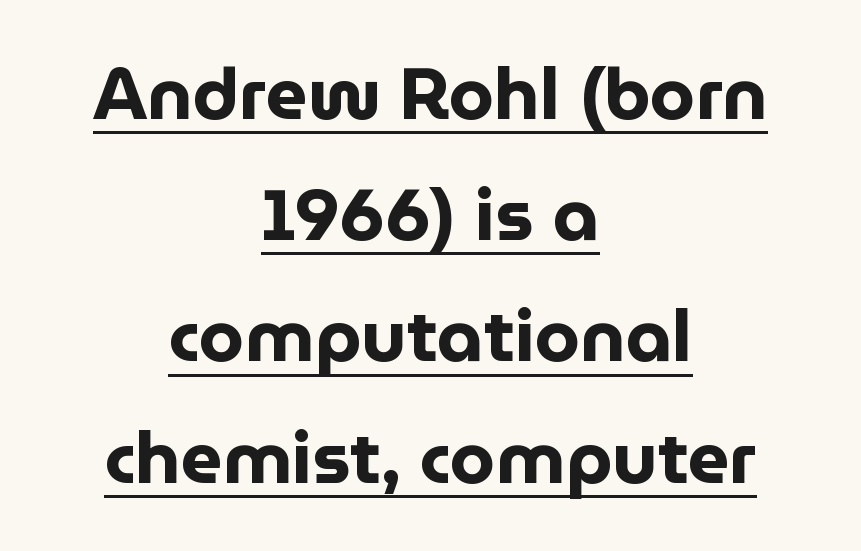
You can see a thin bar hugging the bottom of the glyphs. Grotesque or geometric, the face here clearly has no serifs. Horizontal bands of white between lines are of average thickness. Compared with typical body copy, the letter spacing here is the same.
